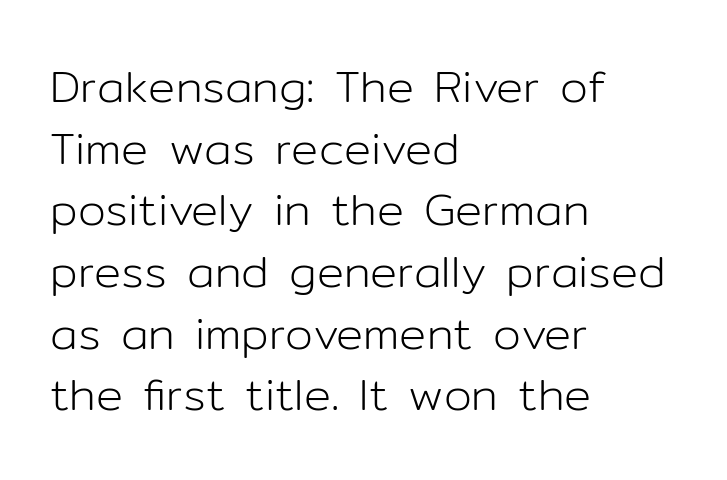
The image shows 45 px light sans-serif type, upright; set left-aligned, normal line spacing (1.37x), normal letter spacing, not underlined; low stroke contrast and a medium x-height.
